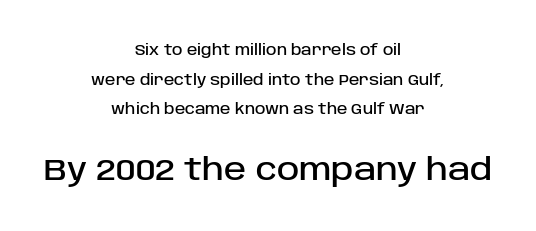
Q: Is the text italic (slanted)? A: No, it is upright.
Q: Is the typeface a serif or a sans-serif typeface? A: Sans-serif.
Q: Is the text underlined? A: No.
Q: How is the paragraph aligned? A: Centered.
Q: Is the spacing between letters normal or unusually wide? A: Normal.
Q: Is the spacing between lines tight, normal or loose? A: Loose.
Q: Which block of text is set in a larger size, the first (top) or the second (bottom)? A: The second (bottom) one.
Q: Width (condensed, normal, or wide)? A: Normal.
Q: Stroke contrast? A: Low.
Q: x-height? A: Large.
Q: Monospaced? A: No.
